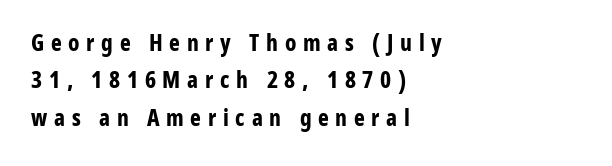
Which margin do the lines hug? The left one — the right edge is uneven. Does the weight exceed regular? Yes, all the way to bold. Spacing between characters has been opened up far beyond the box default. A typesetter would call this leading conventional body-copy spacing. The typography opts for an upright posture over an oblique one. The gap between lines stays unmarked.
